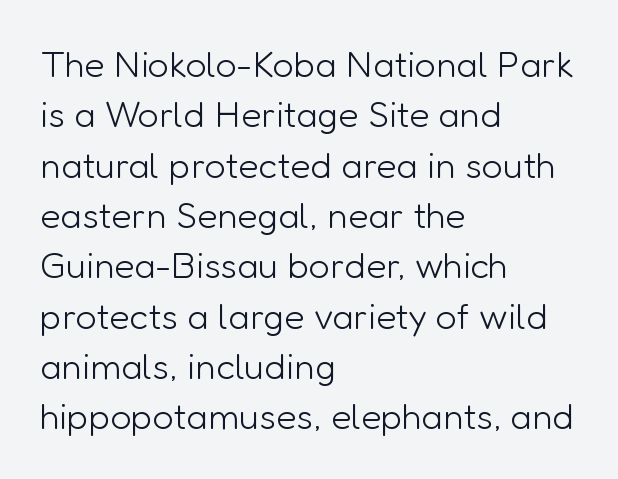
{"serif": "no", "italic": "no", "bold": "no", "weight": "light", "width": "normal", "stroke_contrast": "low", "x_height": "medium", "monospaced": "no", "underline": "no", "align": "left", "line_spacing": "normal", "line_spacing_ratio": 1.36, "letter_spacing": "normal", "letter_spacing_em": 0.0, "glyph_px": 37}
